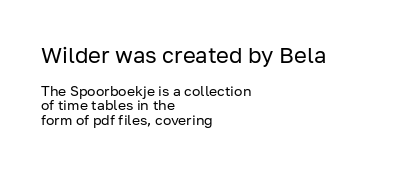
{"italic": "no", "bold": "no", "underline": "no", "align": "left", "line_spacing": "tight", "line_spacing_ratio": 1.05, "letter_spacing": "normal", "letter_spacing_em": 0.0, "larger_block": "first", "size_ratio": 1.57, "glyph_px": 22}
